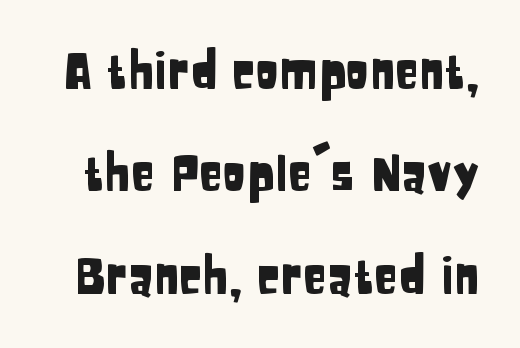
Q: Is the text italic (slanted)? A: No, it is upright.
Q: Is the typeface a serif or a sans-serif typeface? A: Sans-serif.
Q: Is the text underlined? A: No.
Q: Is the spacing between letters normal or unusually wide? A: Normal.
Q: Is the spacing between lines tight, normal or loose? A: Loose.
Q: Width (condensed, normal, or wide)? A: Condensed.
Q: Stroke contrast? A: Low.
Q: x-height? A: Large.
Q: Monospaced? A: No.
